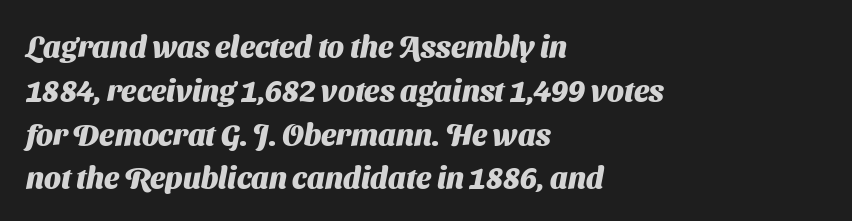
The words here are not underlined. Proportional: the letters do not fall into vertical columns. Does extra space separate the letters? No, they use regular spacing. The rendering uses a bold face; every stroke is thick and dark.
